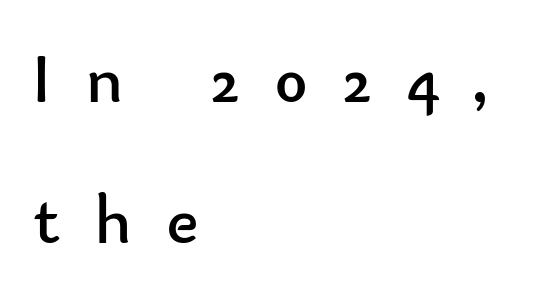
{"serif": "no", "italic": "no", "bold": "no", "weight": "regular", "width": "normal", "stroke_contrast": "low", "x_height": "small", "monospaced": "no", "underline": "no", "align": "left", "line_spacing": "loose", "line_spacing_ratio": 2.01, "letter_spacing": "wide", "letter_spacing_em": 0.49, "glyph_px": 70}
